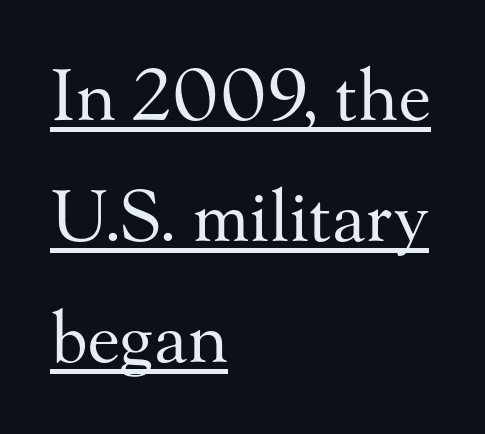
{"serif": "yes", "italic": "no", "bold": "no", "weight": "regular", "width": "normal", "stroke_contrast": "medium", "x_height": "small", "monospaced": "no", "underline": "yes", "align": "left", "line_spacing_ratio": 1.73, "letter_spacing": "normal", "letter_spacing_em": 0.0, "glyph_px": 70}
